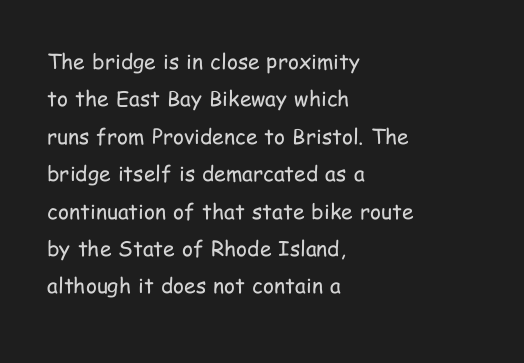
{"italic": "no", "bold": "no", "underline": "no", "align": "left", "line_spacing_ratio": 1.78, "letter_spacing": "normal", "letter_spacing_em": 0.0, "glyph_px": 21}
